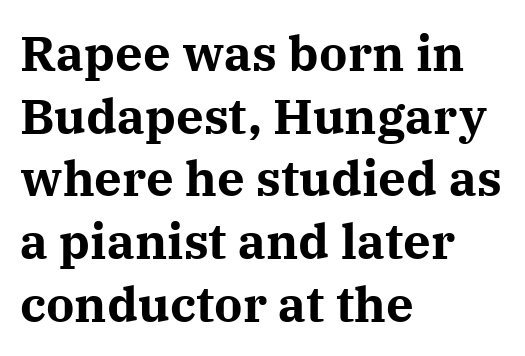
Interline gaps are of average width in this sample. This is roman type, the default non-slanted kind. A dark, heavy texture on the line: the type is bold. You could not count columns in this text — the font is proportionally spaced. There is no visible air inserted between adjacent glyphs.
